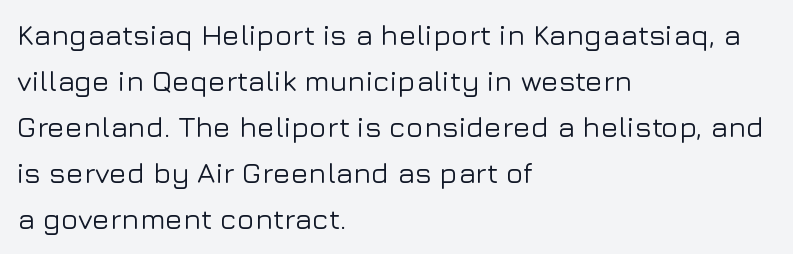
Note the varied advance widths — an 'i' is clearly narrower than an 'm'. Teacher's note: observe the even left margin — that is flush-left alignment. Students, note that the glyphs here touch the page at normal intervals. The line-height multiplier appears to be the usual default.
